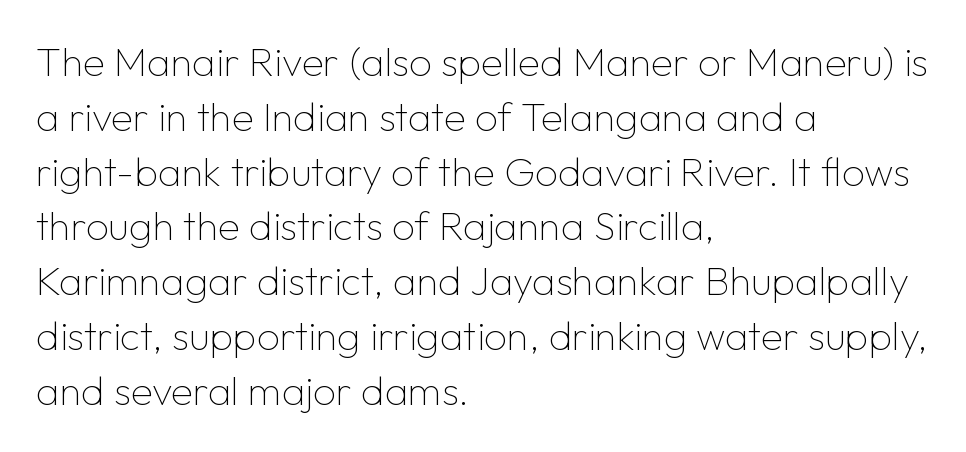
Normally led — the rows are evenly, conventionally spaced. The letters advance in unequal steps, a hallmark of proportional type. Every character sits straight up, as roman type does. Spacing between characters is what you'd get straight out of the box. Nothing sits at the stroke ends, so this counts as sans-serif. Beneath every word, the page is bare.
